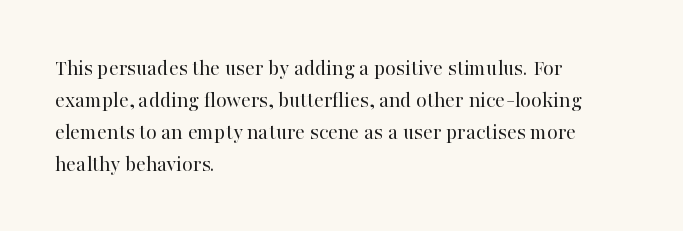
Q: Is the text bold? A: No.
Q: Is the text italic (slanted)? A: No, it is upright.
Q: Is the text underlined? A: No.
Q: How is the paragraph aligned? A: Left-aligned.
Q: Is the spacing between letters normal or unusually wide? A: Normal.
Q: Is the spacing between lines tight, normal or loose? A: Normal.
